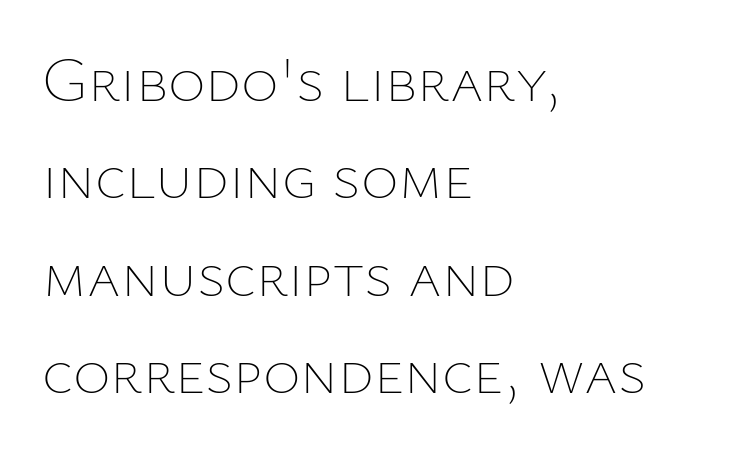
Does the leading feel generous? No, just average. Anything drawn beneath the words? Only blank space. Here the designer chose a conventional face with non-uniform glyph widths. The horizontal fit of the characters is conventional and even. Teacher's note: observe the even left margin — that is flush-left alignment. Is there any slant? The stems are plumb.
